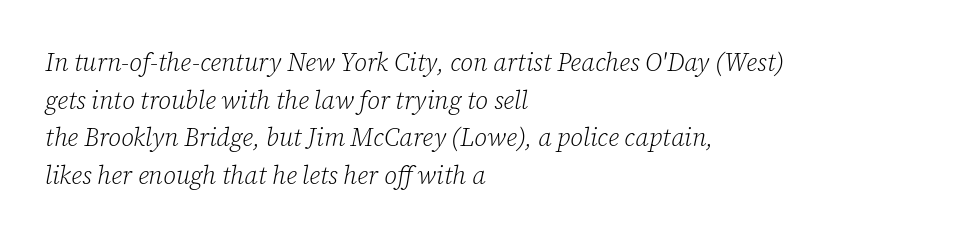
Q: Is the text bold? A: No.
Q: Is the text italic (slanted)? A: Yes, it leans right by about 12 degrees.
Q: Is the text underlined? A: No.
Q: How is the paragraph aligned? A: Left-aligned.
Q: Is the spacing between letters normal or unusually wide? A: Normal.
Q: Is the spacing between lines tight, normal or loose? A: Normal.
